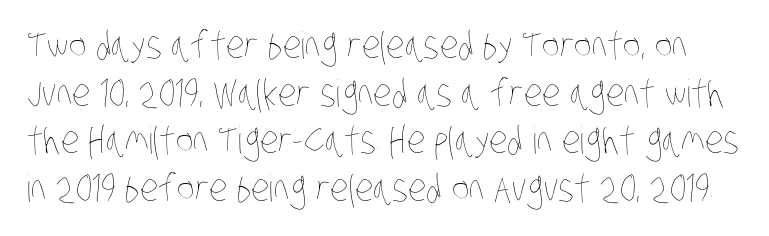
Each word holds together tightly as a unit, with standard inter-letter gaps. Underline: absent. The strokes are not fattened; the text isn't bold. What's the leading like? Ordinary, nothing unusual.
